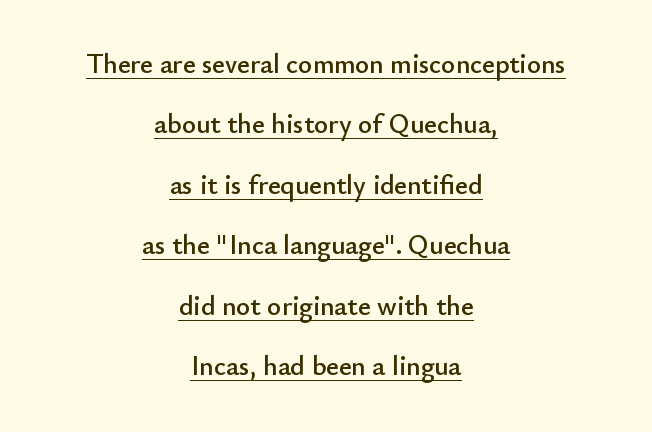
Posture: straight, roman, zero tilt. The rendering keeps characters at their native spacing. The rendering uses a large line-height, opening up the rows. Looks like someone drew a line under every word here. Leftover space on each line is divided equally before and after the words.
